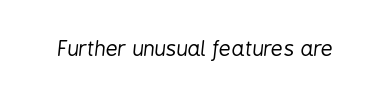
How are the letters spaced? Ordinarily, with no added tracking. The text carries the slant typical of an italic or oblique font. The glyphs are unaccompanied by any horizontal stroke below them. The typesetting does not lean heavy: it is not bold.
